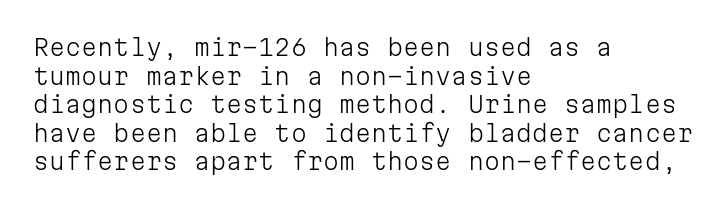
Beneath every word, the page is bare. On a weight scale, this lands at 450 or below. Look at the tracking — it's just the regular setting, nothing added. The typesetter chose a ragged-right arrangement here. Upright lettering throughout.
